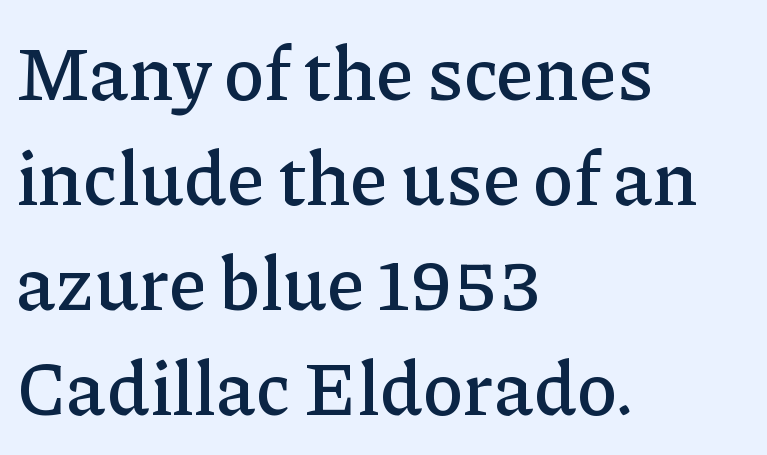
{"serif": "yes", "italic": "no", "width": "normal", "stroke_contrast": "low", "x_height": "medium", "monospaced": "no", "underline": "no", "align": "left", "line_spacing": "normal", "line_spacing_ratio": 1.4, "letter_spacing": "normal", "letter_spacing_em": 0.0, "glyph_px": 75}
